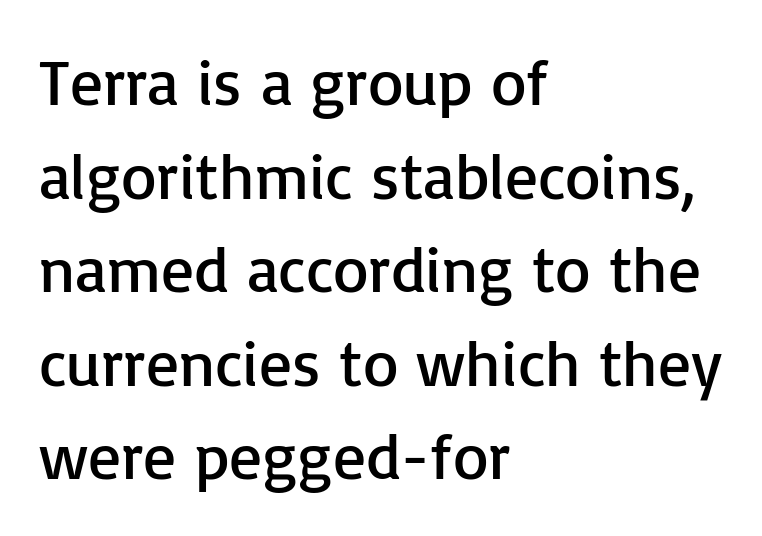
{"serif": "no", "italic": "no", "bold": "no", "weight": "regular", "width": "normal", "stroke_contrast": "low", "x_height": "medium", "monospaced": "no", "underline": "no", "align": "left", "line_spacing": "normal", "line_spacing_ratio": 1.44, "letter_spacing": "normal", "letter_spacing_em": 0.0, "glyph_px": 65}
